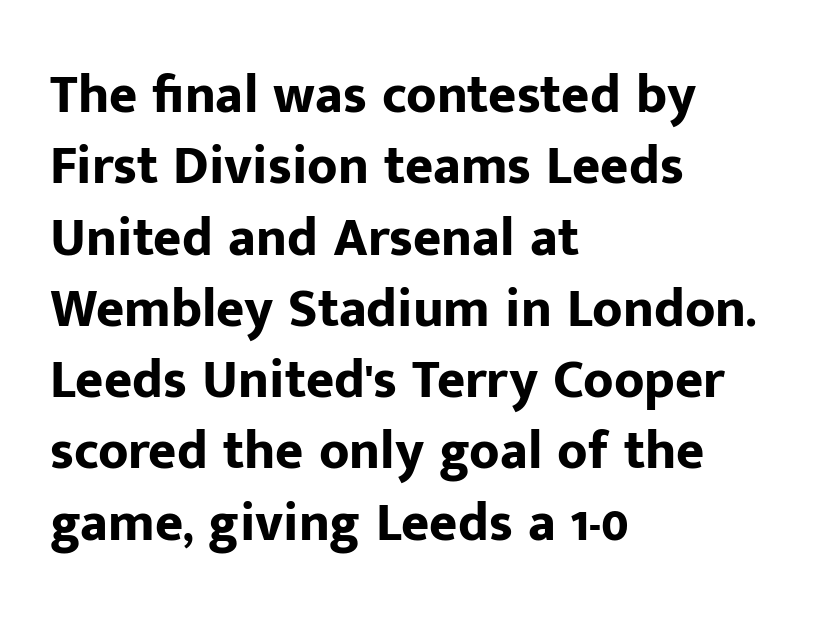
Q: Is the text bold? A: Yes.
Q: Is the text italic (slanted)? A: No, it is upright.
Q: Is the typeface a serif or a sans-serif typeface? A: Sans-serif.
Q: Is the text underlined? A: No.
Q: How is the paragraph aligned? A: Left-aligned.
Q: Is the spacing between letters normal or unusually wide? A: Normal.
Q: Is the spacing between lines tight, normal or loose? A: Normal.
Q: Width (condensed, normal, or wide)? A: Normal.
Q: Stroke contrast? A: Low.
Q: x-height? A: Medium.
Q: Monospaced? A: No.
